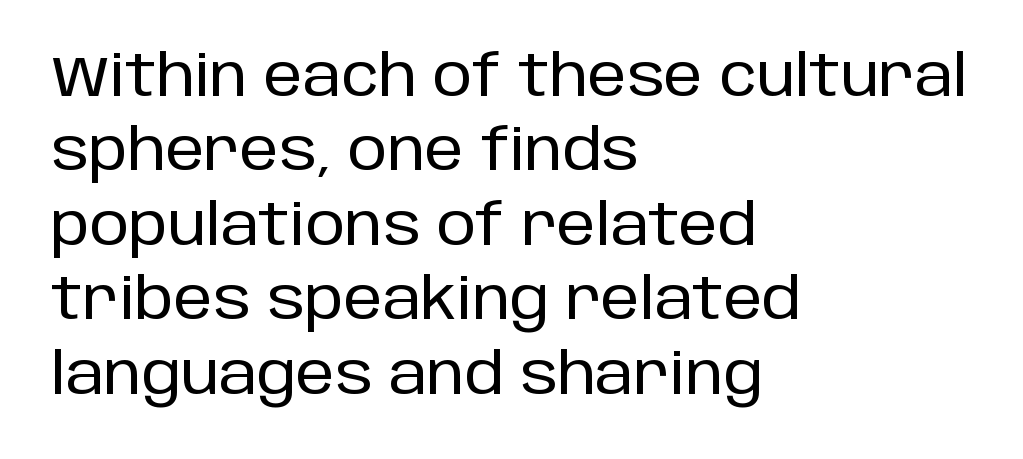
Q: Is the text italic (slanted)? A: No, it is upright.
Q: Is the typeface a serif or a sans-serif typeface? A: Sans-serif.
Q: Is the text underlined? A: No.
Q: How is the paragraph aligned? A: Left-aligned.
Q: Is the spacing between letters normal or unusually wide? A: Normal.
Q: Is the spacing between lines tight, normal or loose? A: Normal.
Q: Width (condensed, normal, or wide)? A: Normal.
Q: Stroke contrast? A: Low.
Q: x-height? A: Large.
Q: Monospaced? A: No.
